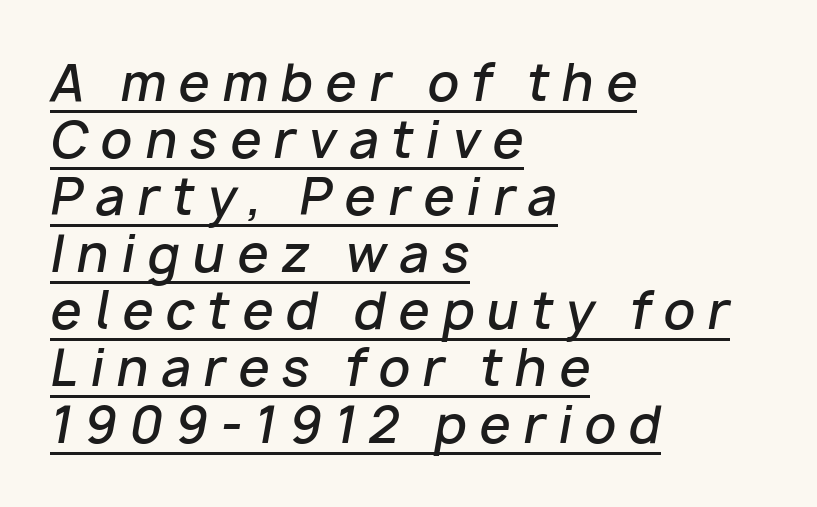
Visually the block forms a straight wall on the left and a jagged coastline on the right. Varying glyph widths throughout — classic text-font behaviour. An italicized treatment has been applied to the whole sample. What weight is shown? A semibold, between regular and bold.
